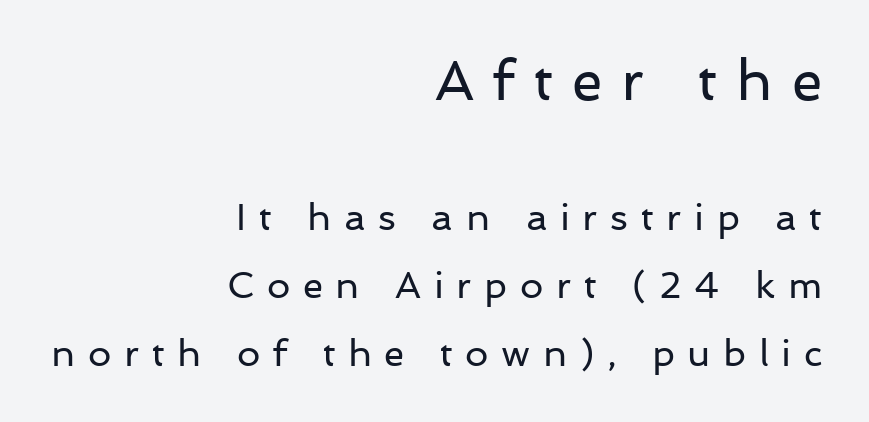
Q: Is the text bold? A: No.
Q: Is the text italic (slanted)? A: No, it is upright.
Q: Is the typeface a serif or a sans-serif typeface? A: Sans-serif.
Q: Is the text underlined? A: No.
Q: How is the paragraph aligned? A: Right-aligned.
Q: Is the spacing between letters normal or unusually wide? A: Unusually wide.
Q: Which block of text is set in a larger size, the first (top) or the second (bottom)? A: The first (top) one.
Q: Width (condensed, normal, or wide)? A: Normal.
Q: Stroke contrast? A: Low.
Q: x-height? A: Medium.
Q: Monospaced? A: No.
